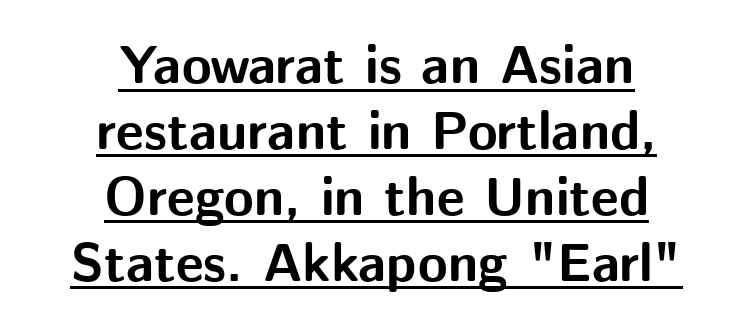
{"serif": "no", "italic": "no", "bold": "yes", "weight": "bold", "width": "normal", "stroke_contrast": "medium", "x_height": "medium", "monospaced": "no", "underline": "yes", "align": "center", "line_spacing_ratio": 1.22, "letter_spacing": "normal", "letter_spacing_em": 0.0, "glyph_px": 54}
